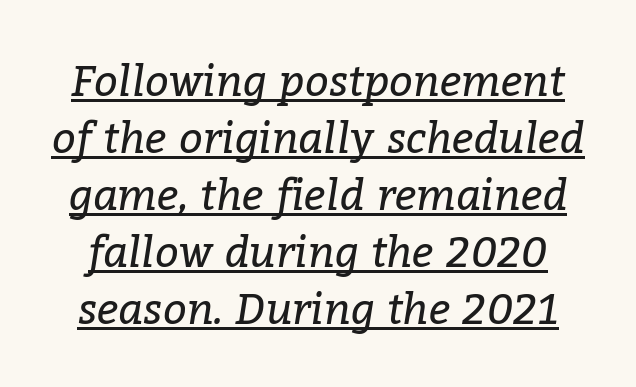
{"serif": "yes", "italic": "yes", "lean": "right", "slant_degrees": 9, "bold": "no", "weight": "regular", "width": "normal", "stroke_contrast": "low", "x_height": "medium", "monospaced": "no", "underline": "yes", "line_spacing": "normal", "line_spacing_ratio": 1.36, "letter_spacing": "normal", "letter_spacing_em": 0.0, "glyph_px": 42}
